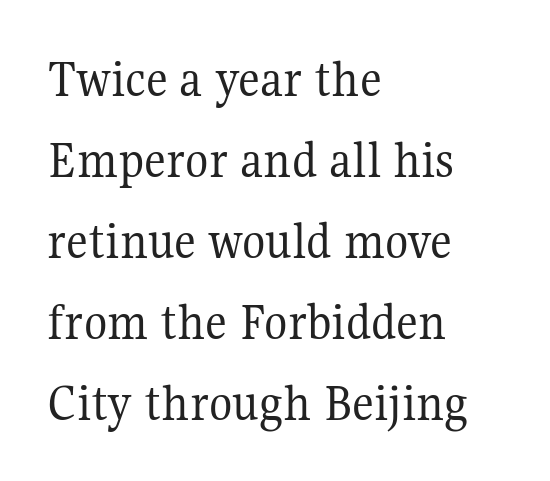
The image shows 54 px regular-weight serif type, upright; set left-aligned, normal line spacing (1.5x), normal letter spacing, not underlined; medium stroke contrast and a medium x-height.
